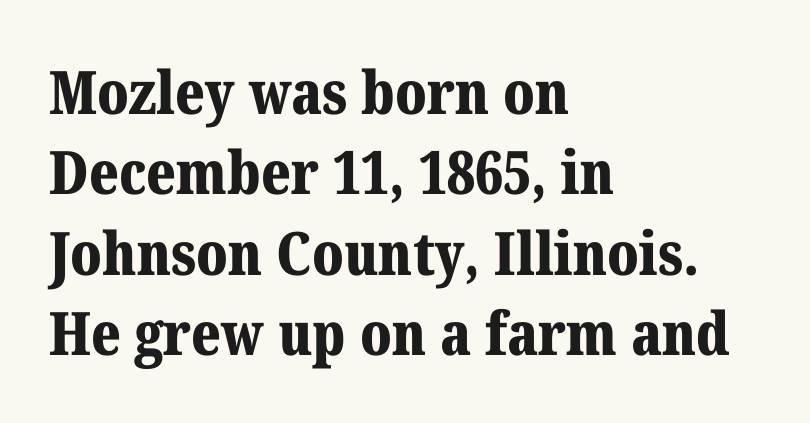
{"serif": "yes", "italic": "no", "bold": "yes", "weight": "bold", "width": "normal", "stroke_contrast": "medium", "x_height": "medium", "monospaced": "no", "underline": "no", "align": "left", "line_spacing": "normal", "line_spacing_ratio": 1.34, "letter_spacing": "normal", "letter_spacing_em": 0.0, "glyph_px": 60}
